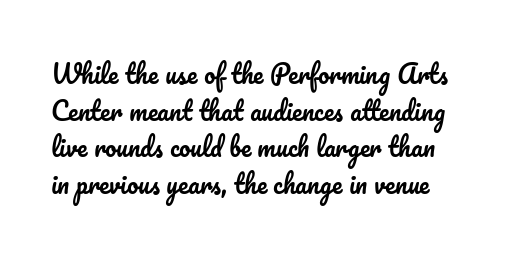
Characters follow at the spacing the type designer built in. Leading: standard. Plain, unruled lines of type.
